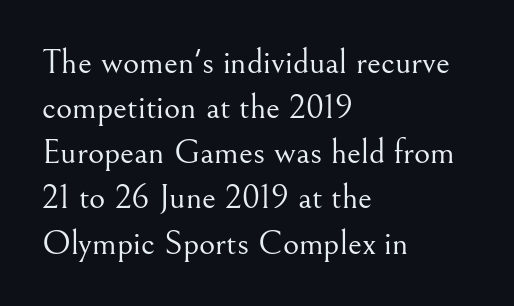
Typographically, this falls in the serif category. Between one letter and the next there's only the usual sliver of space. Each new line begins a customary step beneath the previous one. The strokes are not fattened; the text isn't bold. The lettering holds an erect, upright posture throughout.
